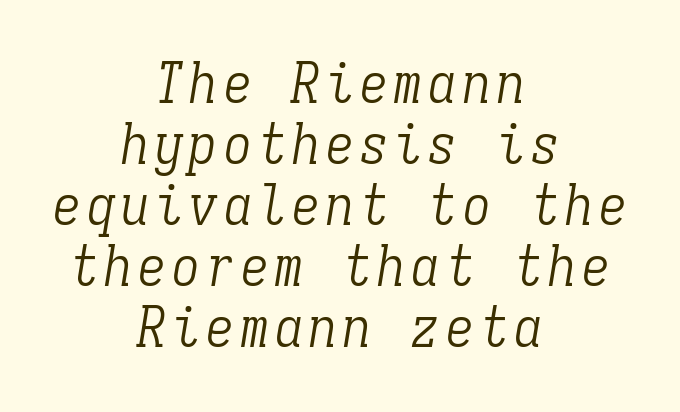
{"serif": "yes", "italic": "yes", "lean": "right", "slant_degrees": 9, "bold": "no", "weight": "light", "width": "condensed", "stroke_contrast": "low", "x_height": "medium", "monospaced": "yes", "underline": "no", "align": "center", "line_spacing": "tight", "line_spacing_ratio": 1.09, "glyph_px": 56}
